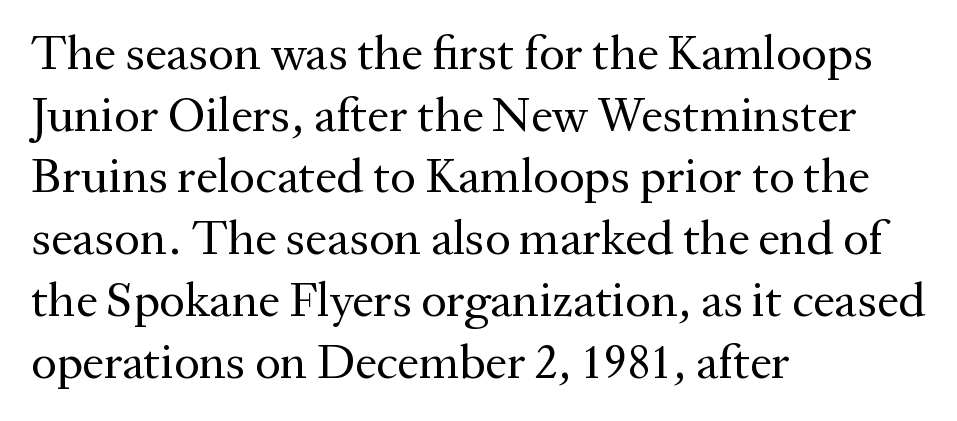
Q: Is the text bold? A: No.
Q: Is the text italic (slanted)? A: No, it is upright.
Q: Is the typeface a serif or a sans-serif typeface? A: Serif.
Q: Is the text underlined? A: No.
Q: How is the paragraph aligned? A: Left-aligned.
Q: Is the spacing between letters normal or unusually wide? A: Normal.
Q: Is the spacing between lines tight, normal or loose? A: Normal.
Q: Width (condensed, normal, or wide)? A: Normal.
Q: Stroke contrast? A: Medium.
Q: x-height? A: Medium.
Q: Monospaced? A: No.
